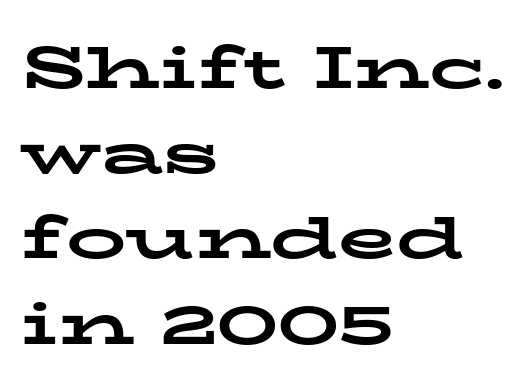
The rendering uses natural spacing where letterforms have individual widths. Italic? Not at all — the glyphs are vertical. Typographically, this falls in the serif category. What stands out about the letter spacing? Nothing — it is the standard amount.
